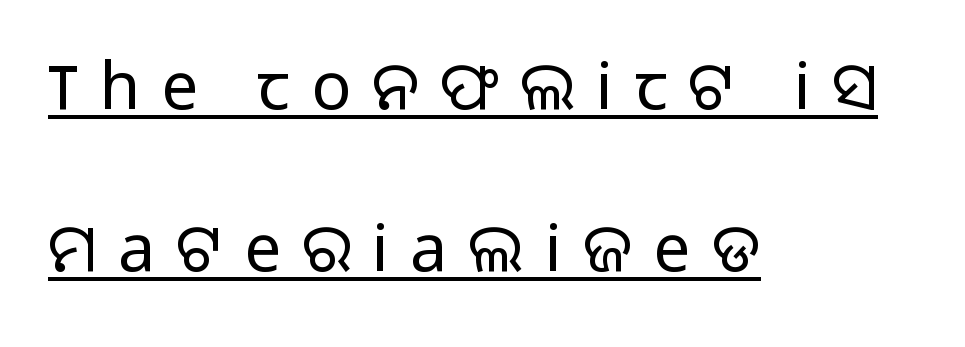
Q: Is the text bold? A: No.
Q: Is the text italic (slanted)? A: No, it is upright.
Q: Is the typeface a serif or a sans-serif typeface? A: Sans-serif.
Q: Is the text underlined? A: Yes.
Q: How is the paragraph aligned? A: Left-aligned.
Q: Is the spacing between letters normal or unusually wide? A: Unusually wide.
Q: Is the spacing between lines tight, normal or loose? A: Loose.
Q: Width (condensed, normal, or wide)? A: Normal.
Q: Stroke contrast? A: Low.
Q: x-height? A: Medium.
Q: Monospaced? A: No.
